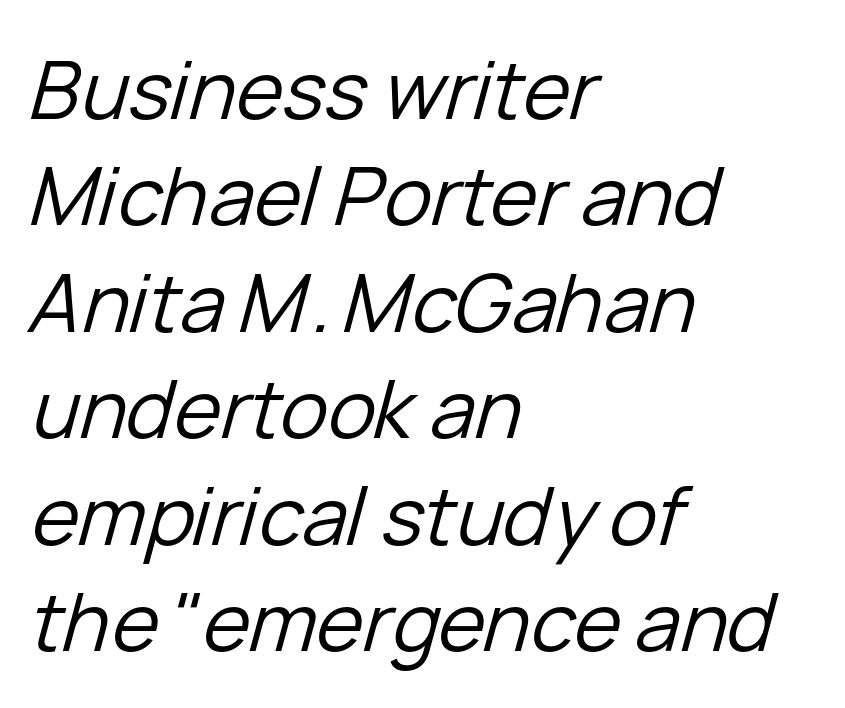
{"italic": "yes", "lean": "right", "slant_degrees": 15, "bold": "no", "weight": "regular", "width": "normal", "stroke_contrast": "low", "x_height": "medium", "monospaced": "no", "underline": "no", "align": "left", "line_spacing": "normal", "line_spacing_ratio": 1.33, "letter_spacing": "normal", "letter_spacing_em": 0.0, "glyph_px": 80}
